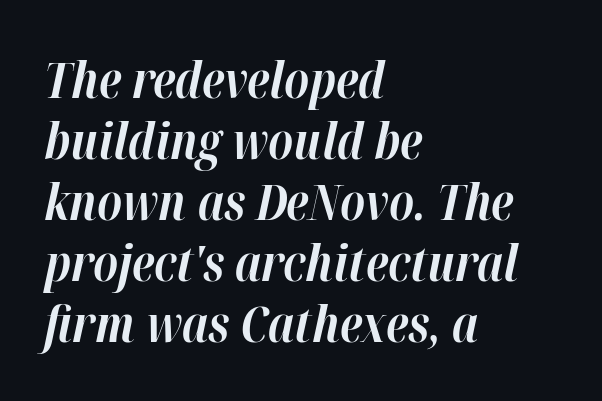
{"italic": "yes", "lean": "right", "slant_degrees": 12, "bold": "yes", "weight": "bold", "width": "normal", "stroke_contrast": "high", "x_height": "medium", "monospaced": "no", "underline": "no", "align": "left", "line_spacing_ratio": 1.22, "letter_spacing": "normal", "letter_spacing_em": 0.0, "glyph_px": 50}
